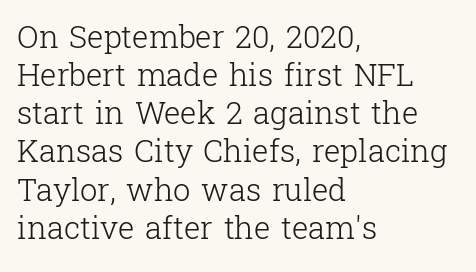
Nothing unusual about the tracking: characters are spaced as the font intends. Looks like regular typesetting: each glyph gets only the width it needs. The passage shown is typeset with a serif family. Does the lettering tilt? It doesn't — this is upright. The words here are not underlined.
